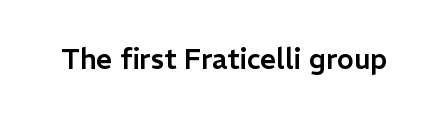
{"serif": "no", "italic": "no", "width": "normal", "stroke_contrast": "low", "x_height": "medium", "monospaced": "no", "underline": "no", "letter_spacing": "normal", "letter_spacing_em": 0.0, "glyph_px": 28}
